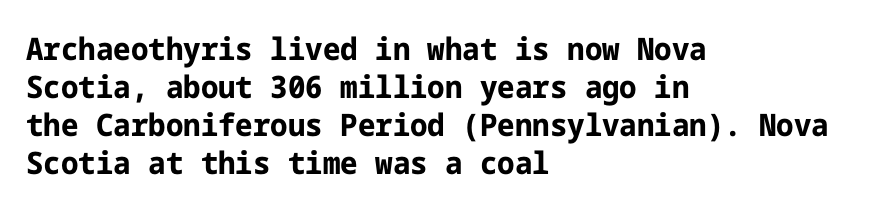
The image shows 31 px bold sans-serif type, upright; set left-aligned, line spacing 1.23x, normal letter spacing, not underlined; low stroke contrast and a medium x-height.
